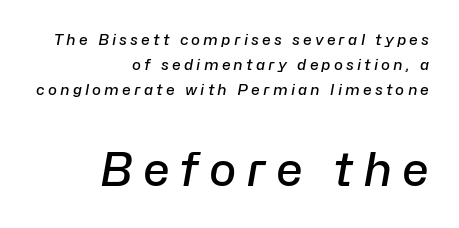
The passage shown is semibold, sitting just below true bold. Bigger letters appear in the bottom chunk; the top chunk is reduced. There's an unmistakable incline to the writing here. Students, note that the glyphs here are deliberately spaced far apart.
